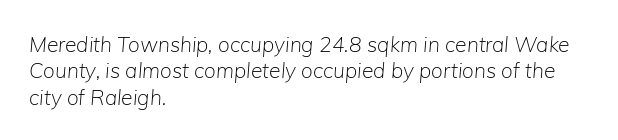
{"italic": "yes", "lean": "right", "slant_degrees": 5, "bold": "no", "underline": "no", "align": "left", "line_spacing": "normal", "line_spacing_ratio": 1.26, "letter_spacing": "normal", "letter_spacing_em": 0.0, "glyph_px": 21}
